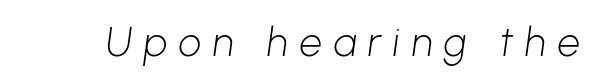
Q: Is the text bold? A: No.
Q: Is the typeface a serif or a sans-serif typeface? A: Sans-serif.
Q: Is the text underlined? A: No.
Q: Is the spacing between letters normal or unusually wide? A: Unusually wide.
Q: Width (condensed, normal, or wide)? A: Normal.
Q: Stroke contrast? A: Low.
Q: x-height? A: Medium.
Q: Monospaced? A: No.
